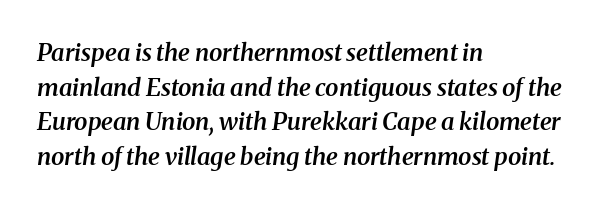
{"italic": "yes", "lean": "right", "slant_degrees": 8, "bold": "semi", "underline": "no", "align": "left", "line_spacing": "normal", "line_spacing_ratio": 1.44, "letter_spacing": "normal", "letter_spacing_em": 0.0, "glyph_px": 24}
